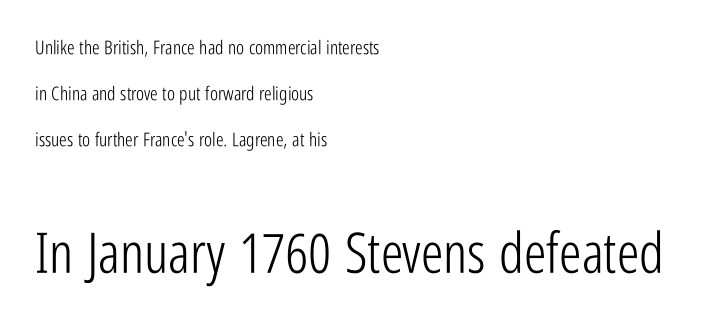
The image shows 56 px light, condensed sans-serif type, upright; set left-aligned, loose line spacing (2.43x), normal letter spacing, not underlined; the second (bottom) block is 2.95x larger; low stroke contrast and a medium x-height.
